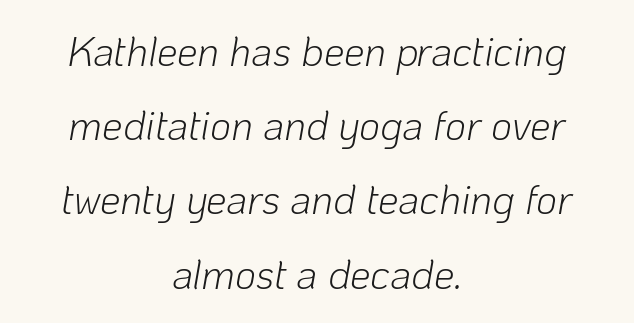
The image shows 41 px light type, italic (leaning right); set centered, line spacing 1.81x, normal letter spacing, not underlined; low stroke contrast and a medium x-height.
